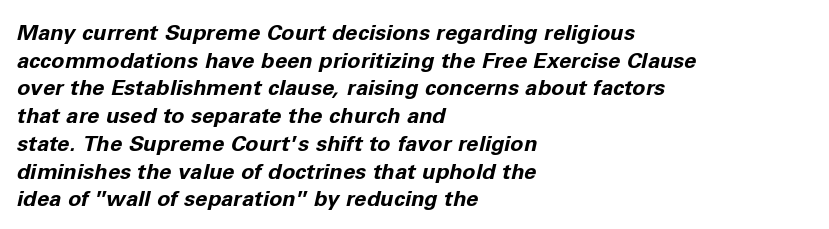
{"italic": "yes", "lean": "right", "slant_degrees": 11, "bold": "yes", "underline": "no", "align": "left", "line_spacing": "normal", "line_spacing_ratio": 1.26, "letter_spacing": "normal", "letter_spacing_em": 0.0, "glyph_px": 22}
